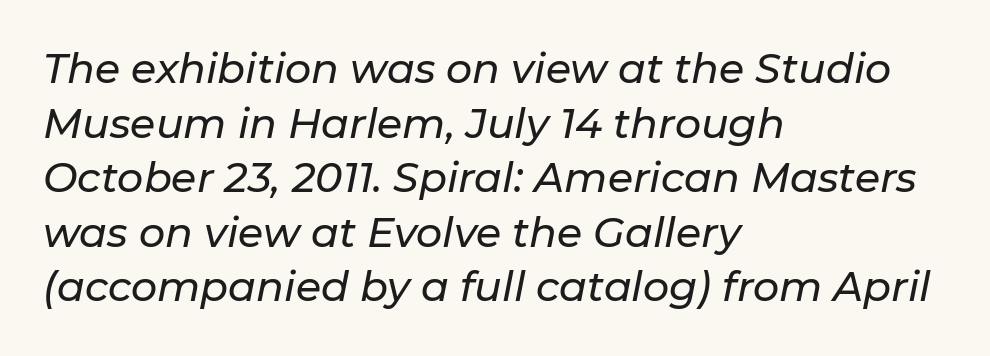
{"italic": "yes", "lean": "right", "slant_degrees": 11, "width": "normal", "stroke_contrast": "low", "x_height": "medium", "monospaced": "no", "underline": "no", "align": "left", "line_spacing": "normal", "line_spacing_ratio": 1.33, "letter_spacing": "normal", "letter_spacing_em": 0.0, "glyph_px": 41}
